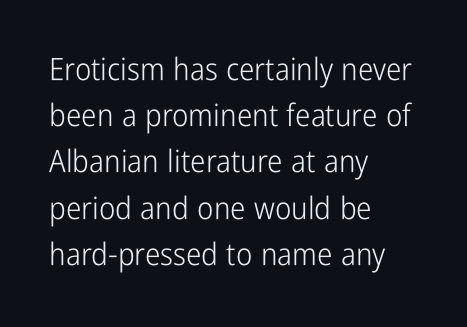
Q: Is the text bold? A: No.
Q: Is the text italic (slanted)? A: No, it is upright.
Q: Is the typeface a serif or a sans-serif typeface? A: Sans-serif.
Q: Is the text underlined? A: No.
Q: How is the paragraph aligned? A: Left-aligned.
Q: Is the spacing between letters normal or unusually wide? A: Normal.
Q: Is the spacing between lines tight, normal or loose? A: Normal.
Q: Width (condensed, normal, or wide)? A: Condensed.
Q: Stroke contrast? A: Low.
Q: x-height? A: Medium.
Q: Monospaced? A: No.
